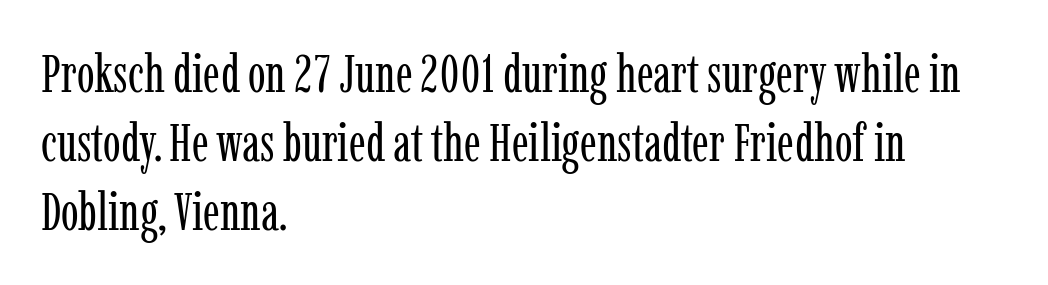
{"serif": "yes", "italic": "no", "bold": "no", "weight": "regular", "width": "condensed", "stroke_contrast": "low", "x_height": "medium", "monospaced": "no", "underline": "no", "align": "left", "line_spacing": "normal", "line_spacing_ratio": 1.3, "letter_spacing": "normal", "letter_spacing_em": 0.0, "glyph_px": 53}
